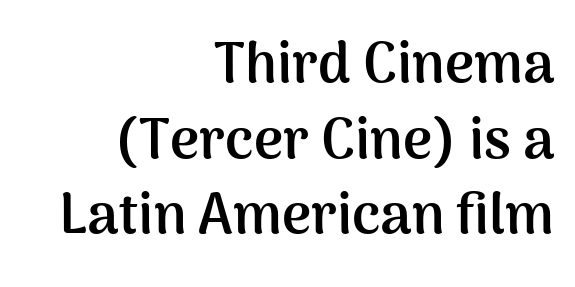
Q: Is the text bold? A: Yes.
Q: Is the text italic (slanted)? A: No, it is upright.
Q: Is the typeface a serif or a sans-serif typeface? A: Sans-serif.
Q: Is the text underlined? A: No.
Q: How is the paragraph aligned? A: Right-aligned.
Q: Is the spacing between letters normal or unusually wide? A: Normal.
Q: Is the spacing between lines tight, normal or loose? A: Normal.
Q: Width (condensed, normal, or wide)? A: Normal.
Q: Stroke contrast? A: Medium.
Q: x-height? A: Medium.
Q: Monospaced? A: No.
